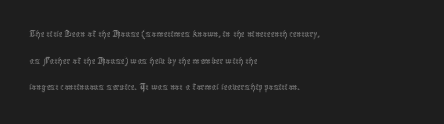
Q: Is the text bold? A: No.
Q: Is the text italic (slanted)? A: No, it is upright.
Q: Is the text underlined? A: No.
Q: How is the paragraph aligned? A: Left-aligned.
Q: Is the spacing between letters normal or unusually wide? A: Normal.
